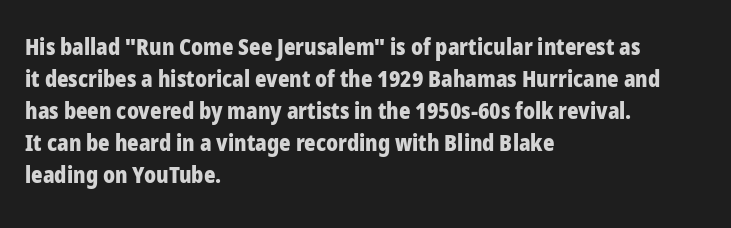
These lines were composed using upright roman letters. Bare-footed words on every line. The vertical gap from one line to the next is medium. Leftover space on each line is placed entirely after the last word. The line texture is even and compact thanks to regular tracking.
